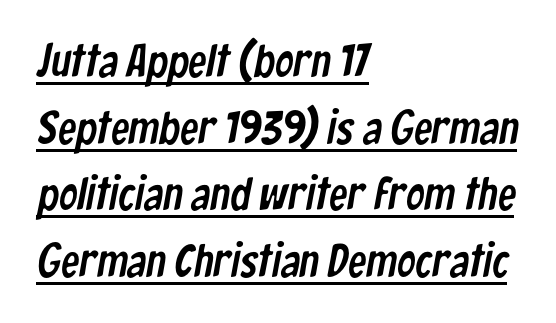
This block has exactly the height ordinary leading produces. Nope, no serifs anywhere on these letters. This is underlined copy, the kind a proofreader might mark for attention. The line texture is even and compact thanks to regular tracking. You could not count columns in this text — the font is proportionally spaced.
